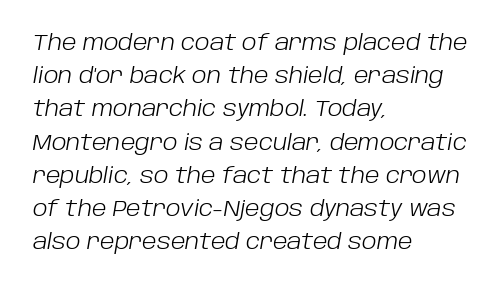
The typography opts for an oblique posture over an upright one. A light-to-regular cut is what we see here. A classic flush-left, rag-right setting is used for this passage. Glyph-to-glyph distance matches everyday printed text. The rows are spaced the way most documents space them. Letters rest on an invisible, unmarked baseline.
